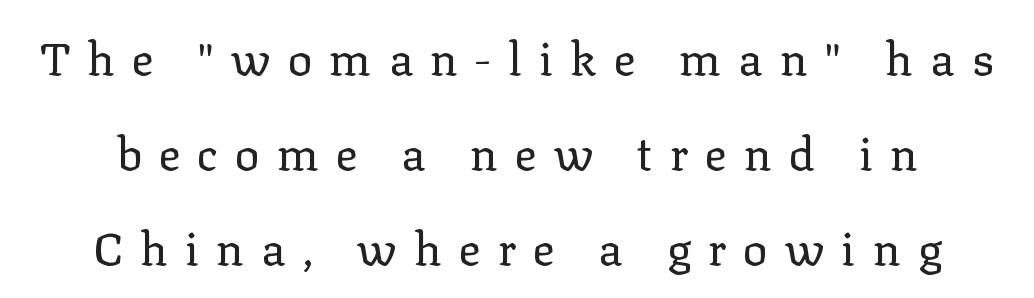
The image shows 46 px regular-weight serif type, upright; set centered, loose line spacing (2.06x), unusually wide letter spacing (+0.37 em), not underlined; low stroke contrast and a medium x-height.
